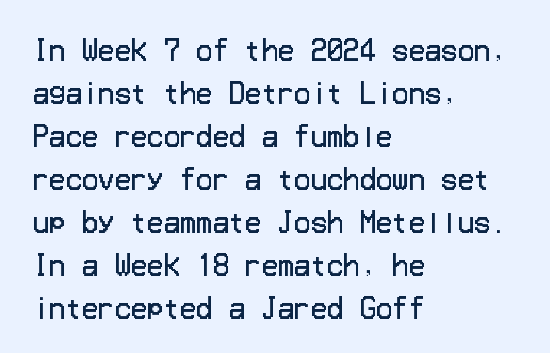
{"italic": "no", "bold": "no", "underline": "no", "align": "left", "line_spacing": "normal", "line_spacing_ratio": 1.59, "letter_spacing": "normal", "letter_spacing_em": 0.0, "glyph_px": 27}
